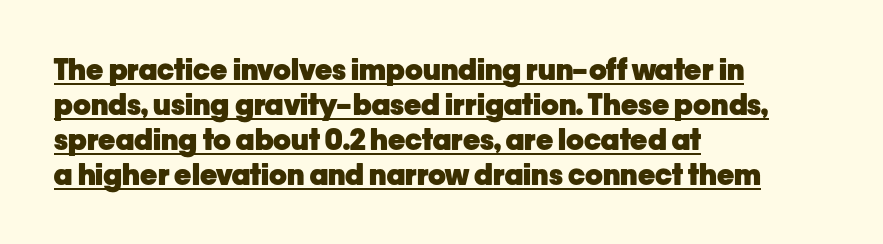
The image shows 29 px heavy sans-serif type, upright; set left-aligned, line spacing 1.21x, normal letter spacing, underlined; low stroke contrast and a medium x-height.
